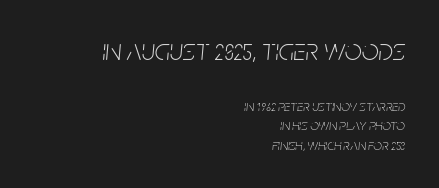
The image shows 30 px light, condensed type, italic (leaning right); set right-aligned, normal line spacing (1.32x), normal letter spacing, not underlined; the first (top) block is 2.0x larger; low stroke contrast and a large x-height.
